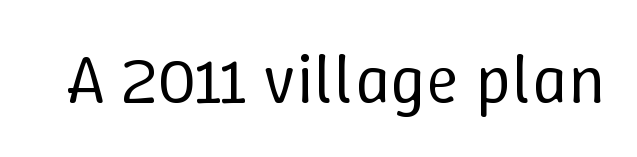
The image shows 69 px regular-weight type, upright; set normal letter spacing, not underlined; low stroke contrast and a medium x-height.
